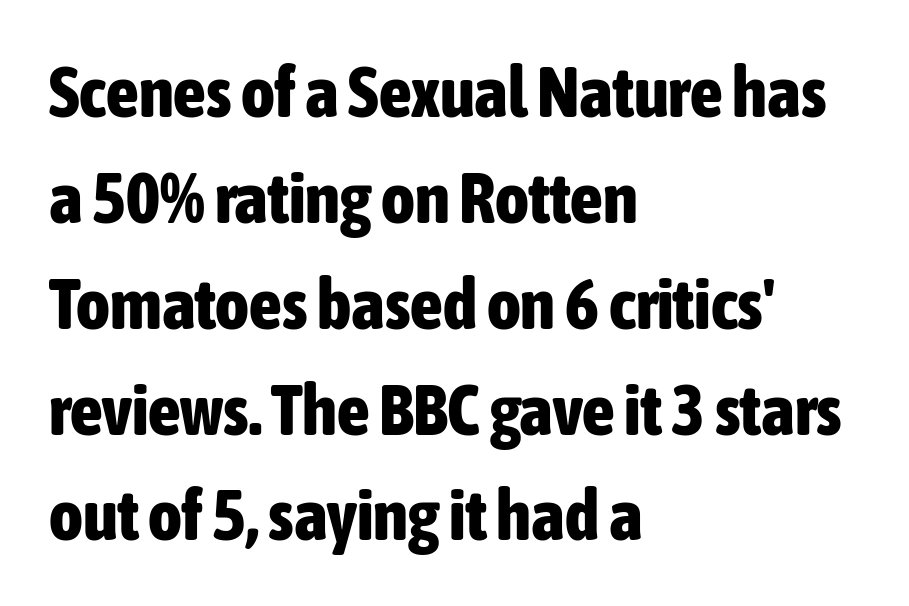
{"serif": "no", "italic": "no", "bold": "yes", "weight": "bold", "width": "condensed", "stroke_contrast": "low", "x_height": "medium", "monospaced": "no", "underline": "no", "align": "left", "line_spacing": "normal", "line_spacing_ratio": 1.47, "letter_spacing": "normal", "letter_spacing_em": 0.0, "glyph_px": 72}
